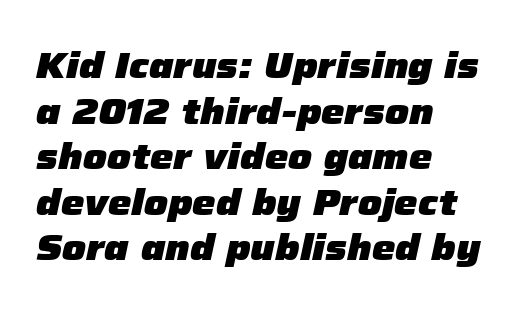
Q: Is the text bold? A: Yes.
Q: Is the text italic (slanted)? A: Yes, it leans right by about 12 degrees.
Q: Is the text underlined? A: No.
Q: How is the paragraph aligned? A: Left-aligned.
Q: Is the spacing between letters normal or unusually wide? A: Normal.
Q: Width (condensed, normal, or wide)? A: Normal.
Q: Stroke contrast? A: Low.
Q: x-height? A: Medium.
Q: Monospaced? A: No.
